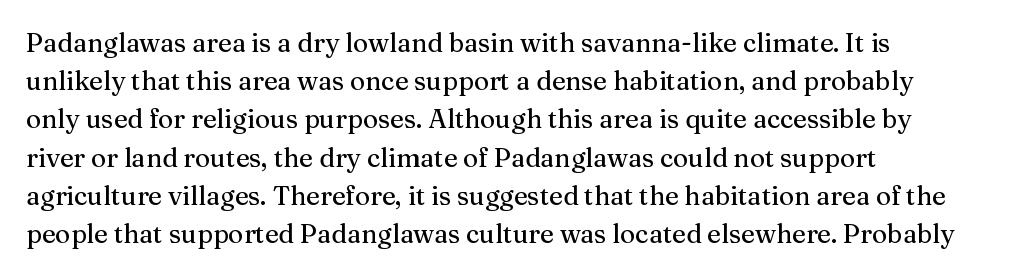
{"italic": "no", "underline": "no", "align": "left", "line_spacing": "normal", "line_spacing_ratio": 1.47, "letter_spacing": "normal", "letter_spacing_em": 0.0, "glyph_px": 26}
